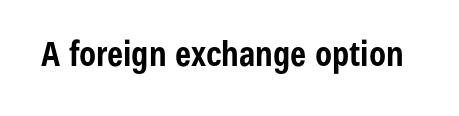
{"serif": "no", "italic": "no", "bold": "yes", "weight": "bold", "width": "condensed", "stroke_contrast": "low", "x_height": "medium", "monospaced": "no", "underline": "no", "letter_spacing": "normal", "letter_spacing_em": 0.0, "glyph_px": 34}
